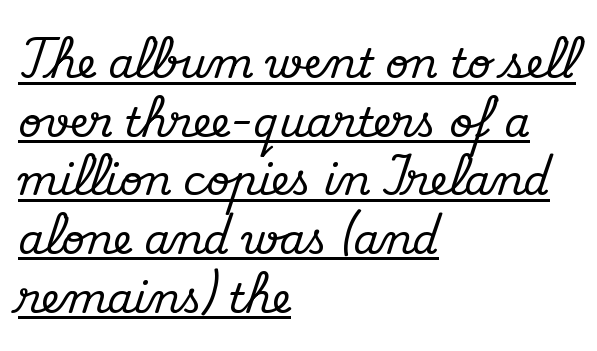
Q: Is the text italic (slanted)? A: Yes.
Q: Is the typeface a serif or a sans-serif typeface? A: Serif.
Q: Is the text underlined? A: Yes.
Q: How is the paragraph aligned? A: Left-aligned.
Q: Is the spacing between letters normal or unusually wide? A: Normal.
Q: Is the spacing between lines tight, normal or loose? A: Normal.
Q: Width (condensed, normal, or wide)? A: Normal.
Q: Stroke contrast? A: Medium.
Q: x-height? A: Small.
Q: Monospaced? A: No.
